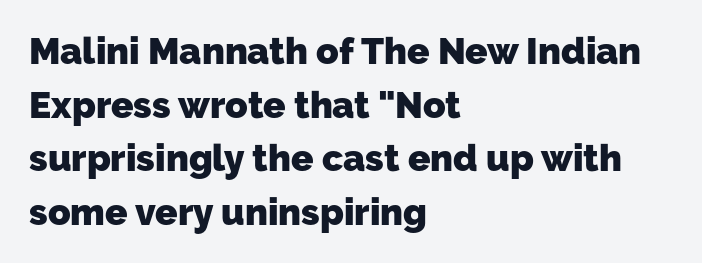
Summary of weight: heavy, a full bold. The rendering uses natural spacing where letterforms have individual widths. How are the letters spaced? Ordinarily, with no added tracking. The area under the type is left untouched. Is the block centered? No — it sits flush against the left margin. Evenly set lines give the paragraph a standard silhouette.
